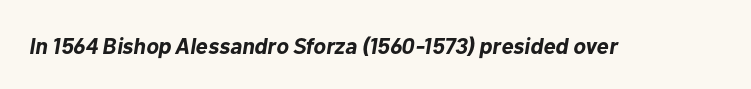
The image shows 23 px bold type, italic (leaning right); set normal letter spacing, not underlined.
